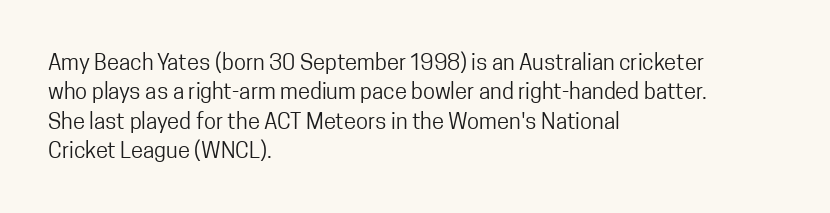
Q: Is the text bold? A: No.
Q: Is the text italic (slanted)? A: No, it is upright.
Q: Is the text underlined? A: No.
Q: How is the paragraph aligned? A: Left-aligned.
Q: Is the spacing between letters normal or unusually wide? A: Normal.
Q: Is the spacing between lines tight, normal or loose? A: Normal.
